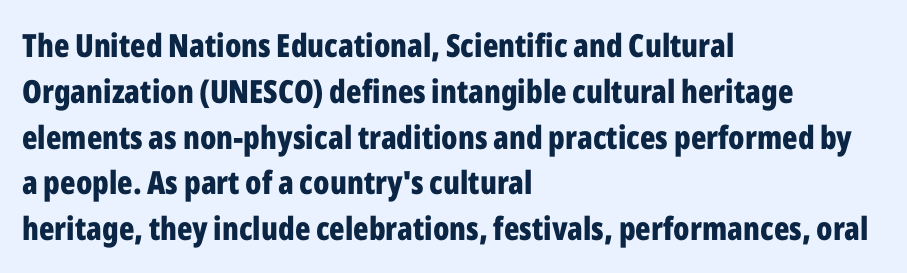
The image shows 32 px bold, condensed sans-serif type, upright; set left-aligned, normal line spacing (1.43x), normal letter spacing, not underlined; low stroke contrast and a medium x-height.
